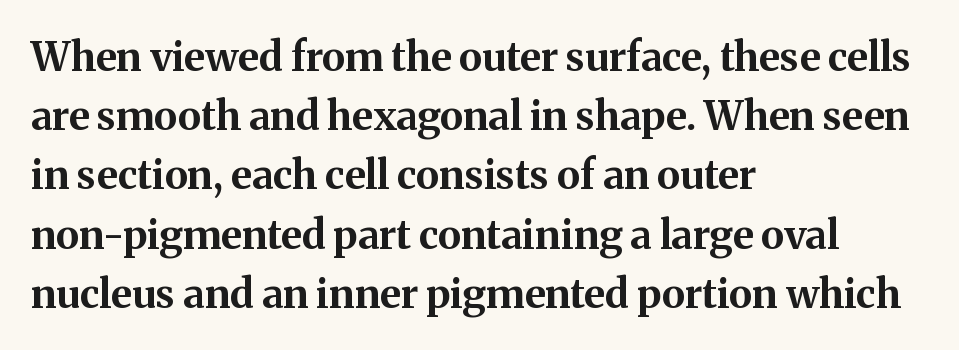
{"serif": "yes", "italic": "no", "bold": "yes", "weight": "bold", "width": "normal", "stroke_contrast": "medium", "x_height": "medium", "monospaced": "no", "underline": "no", "align": "left", "line_spacing": "normal", "line_spacing_ratio": 1.48, "letter_spacing": "normal", "letter_spacing_em": 0.0, "glyph_px": 40}
